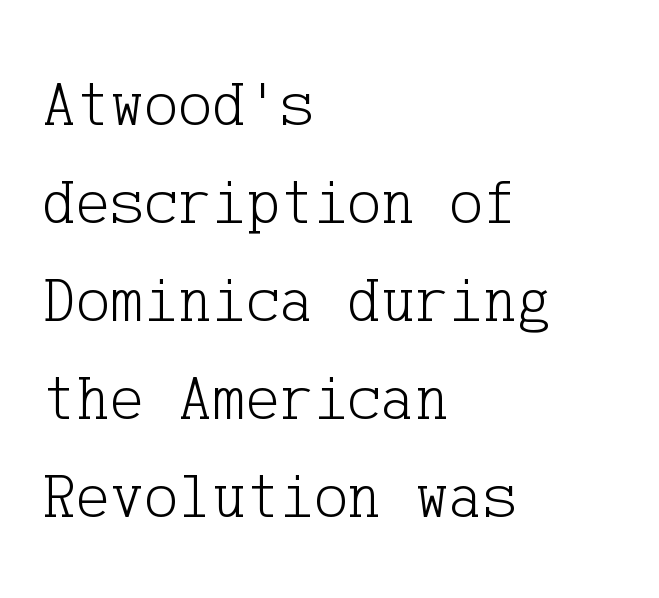
The image shows 64 px light serif type, upright; set left-aligned, normal line spacing (1.53x), normal letter spacing, not underlined; low stroke contrast and a medium x-height.
